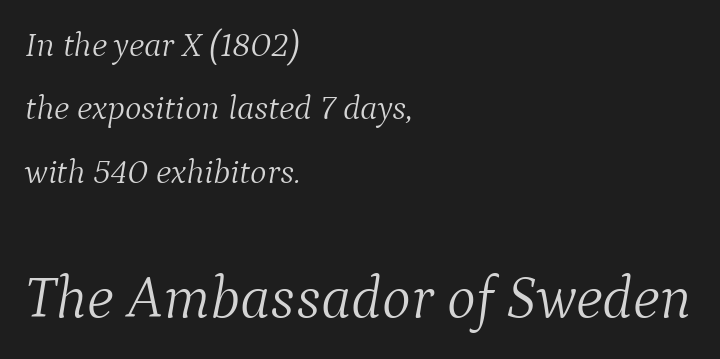
{"serif": "yes", "italic": "yes", "lean": "right", "slant_degrees": 9, "bold": "no", "weight": "light", "width": "normal", "stroke_contrast": "medium", "x_height": "medium", "monospaced": "no", "underline": "no", "align": "left", "line_spacing_ratio": 1.81, "letter_spacing": "normal", "letter_spacing_em": 0.0, "larger_block": "second", "size_ratio": 1.74, "glyph_px": 61}
